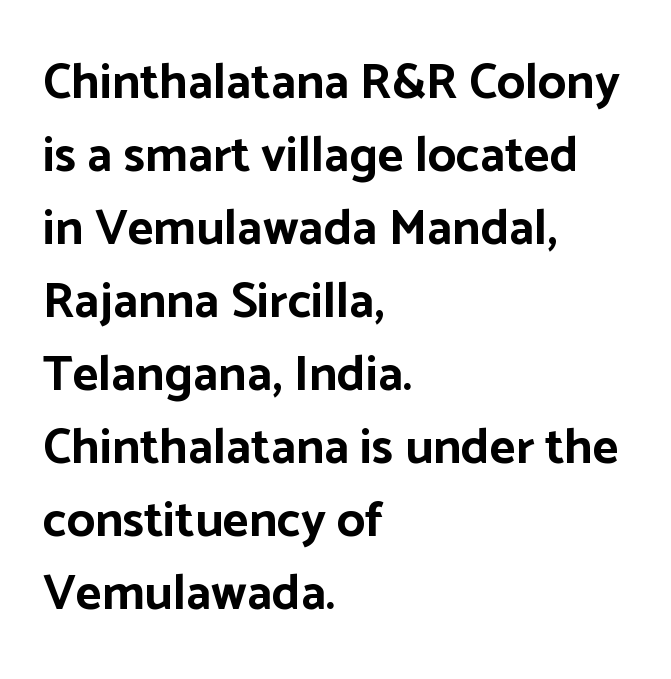
To sum up the face: it is a sans, with no serifs. Proportional: the letters do not fall into vertical columns. No italicization has been applied; the sample stays upright. Layout note: lines flush left.
